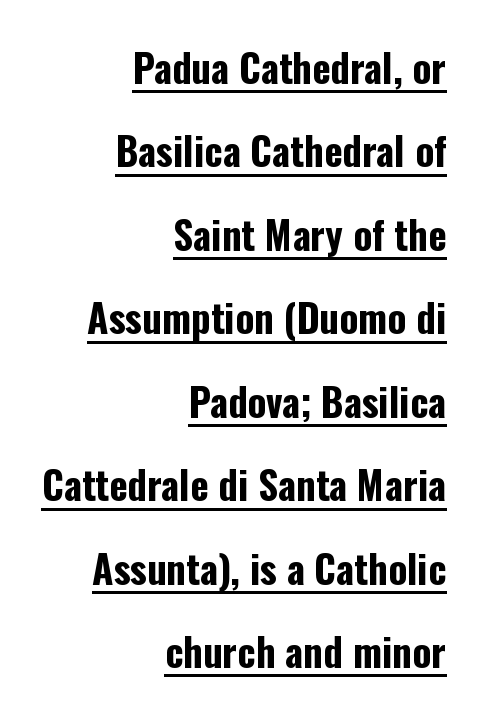
You could fit nearly another row in the gap between these rows. Think of a printed novel: that variable character pitch is what you see here. Letter spacing: default. Honestly, the underline is the first thing you notice here. On the weight axis this lands at bold, roughly 700.
